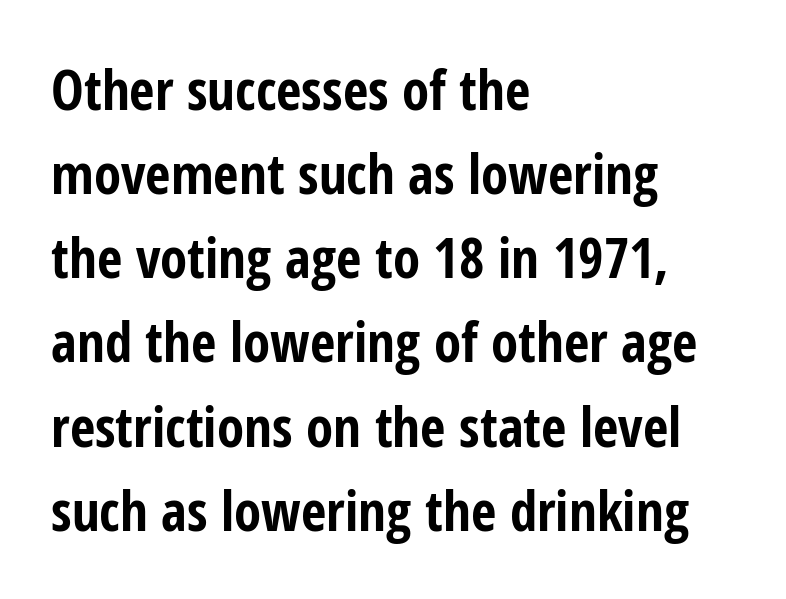
Vertically, the passage feels balanced, rows spaced as you'd expect. Each glyph is drawn with heavy, bold strokes. These lines are rendered in a variable-pitch font. The passage is arranged the way most books set body copy — flush left. The gaps between neighbouring characters are ordinary and unremarkable.
